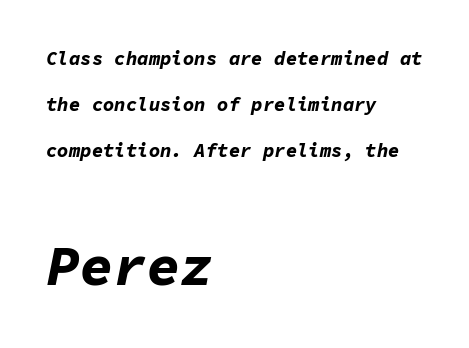
Q: Is the text bold? A: Yes.
Q: Is the text italic (slanted)? A: Yes, it leans right by about 11 degrees.
Q: Is the text underlined? A: No.
Q: How is the paragraph aligned? A: Left-aligned.
Q: Is the spacing between letters normal or unusually wide? A: Normal.
Q: Is the spacing between lines tight, normal or loose? A: Loose.
Q: Which block of text is set in a larger size, the first (top) or the second (bottom)? A: The second (bottom) one.
Q: Width (condensed, normal, or wide)? A: Normal.
Q: Stroke contrast? A: Low.
Q: x-height? A: Medium.
Q: Monospaced? A: Yes.
